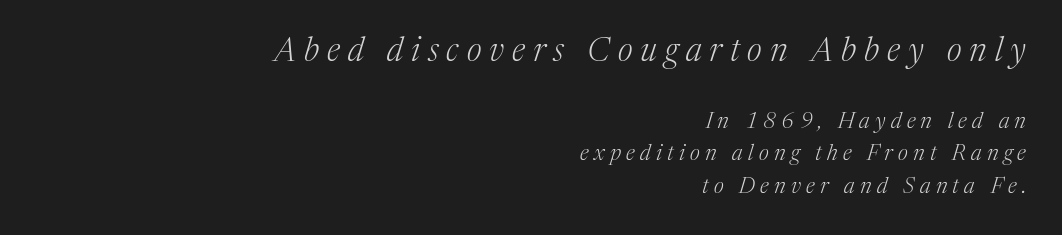
The image shows 33 px light serif type, italic (leaning right); set right-aligned, normal line spacing (1.47x), unusually wide letter spacing (+0.24 em), not underlined; the first (top) block is 1.5x larger; medium stroke contrast and a medium x-height.
